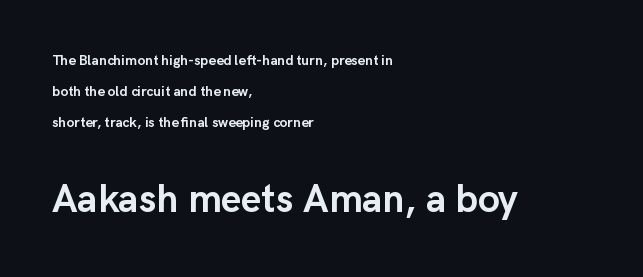
Q: Is the text bold? A: Yes.
Q: Is the text italic (slanted)? A: No, it is upright.
Q: Is the typeface a serif or a sans-serif typeface? A: Sans-serif.
Q: Is the text underlined? A: No.
Q: How is the paragraph aligned? A: Left-aligned.
Q: Is the spacing between letters normal or unusually wide? A: Normal.
Q: Is the spacing between lines tight, normal or loose? A: Loose.
Q: Which block of text is set in a larger size, the first (top) or the second (bottom)? A: The second (bottom) one.
Q: Width (condensed, normal, or wide)? A: Normal.
Q: Stroke contrast? A: Low.
Q: x-height? A: Medium.
Q: Monospaced? A: No.
